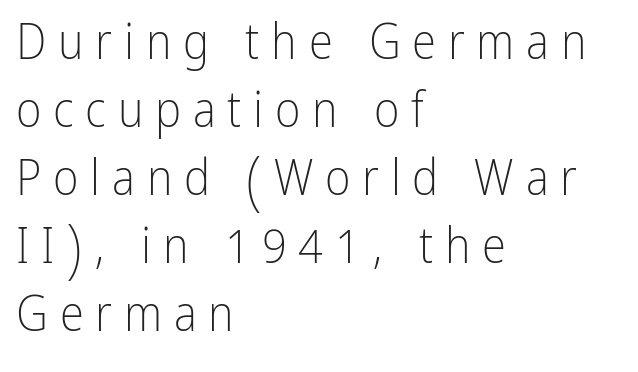
Type style note: lacks serifs. Think standard paragraph weight, or any step lighter than that. Just letters on the line, the space beneath them empty. You could not count columns in this text — the font is proportionally spaced.
